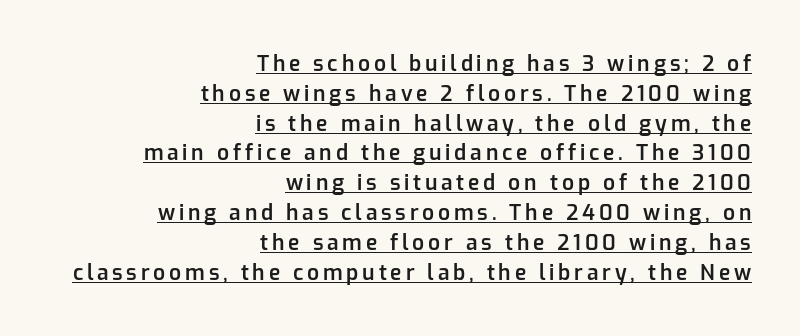
The image shows 21 px text type, upright; set right-aligned, normal line spacing (1.42x), underlined.
